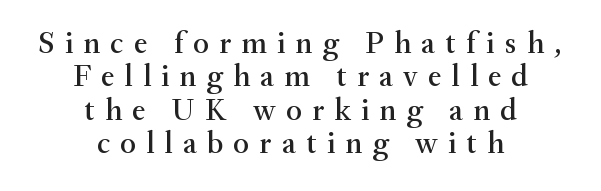
Q: Is the text italic (slanted)? A: No, it is upright.
Q: Is the typeface a serif or a sans-serif typeface? A: Serif.
Q: Is the text underlined? A: No.
Q: How is the paragraph aligned? A: Centered.
Q: Is the spacing between letters normal or unusually wide? A: Unusually wide.
Q: Is the spacing between lines tight, normal or loose? A: Tight.
Q: Width (condensed, normal, or wide)? A: Normal.
Q: Stroke contrast? A: Medium.
Q: x-height? A: Small.
Q: Monospaced? A: No.
